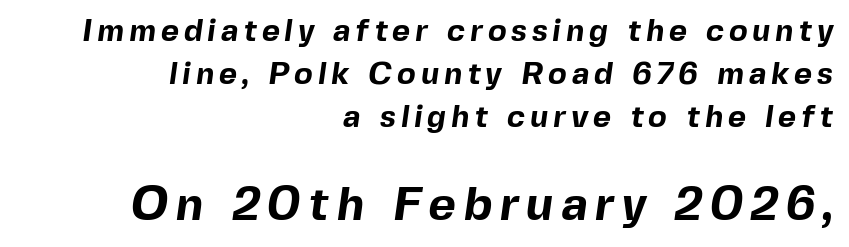
Q: Is the text bold? A: Yes.
Q: Is the typeface a serif or a sans-serif typeface? A: Sans-serif.
Q: Is the text underlined? A: No.
Q: How is the paragraph aligned? A: Right-aligned.
Q: Is the spacing between lines tight, normal or loose? A: Normal.
Q: Which block of text is set in a larger size, the first (top) or the second (bottom)? A: The second (bottom) one.
Q: Width (condensed, normal, or wide)? A: Normal.
Q: x-height? A: Medium.
Q: Monospaced? A: No.
